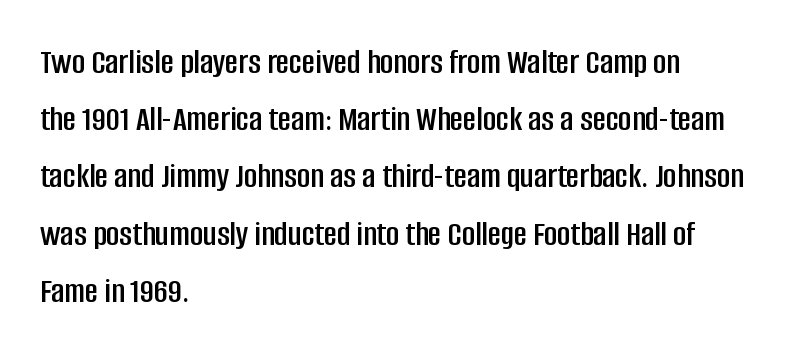
{"serif": "no", "italic": "no", "width": "condensed", "stroke_contrast": "low", "x_height": "large", "monospaced": "no", "underline": "no", "align": "left", "line_spacing": "normal", "line_spacing_ratio": 1.59, "letter_spacing": "normal", "letter_spacing_em": 0.0, "glyph_px": 36}
